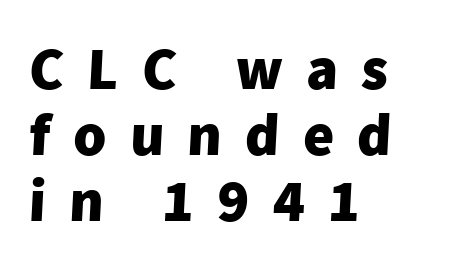
{"serif": "no", "bold": "yes", "weight": "heavy", "width": "normal", "stroke_contrast": "low", "x_height": "medium", "monospaced": "no", "underline": "no", "align": "left", "line_spacing": "tight", "line_spacing_ratio": 1.1, "letter_spacing": "wide", "letter_spacing_em": 0.38, "glyph_px": 60}
